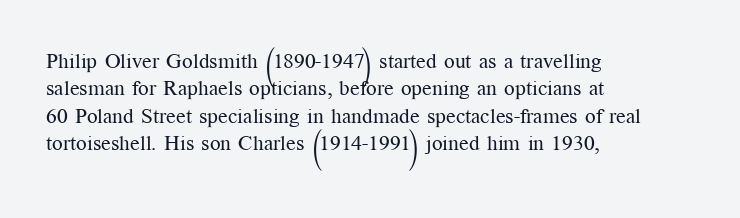
The image shows 21 px text type, upright; set left-aligned, normal line spacing (1.3x), normal letter spacing, not underlined.
